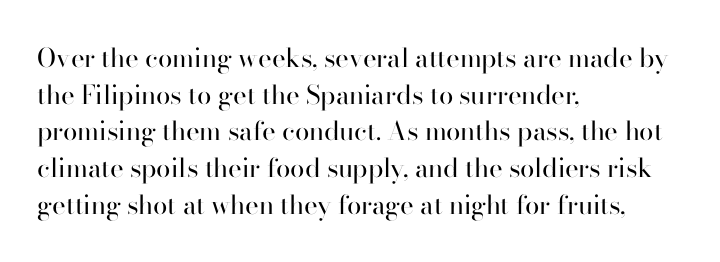
{"italic": "no", "bold": "no", "underline": "no", "align": "left", "line_spacing": "normal", "line_spacing_ratio": 1.41, "letter_spacing": "normal", "letter_spacing_em": 0.0, "glyph_px": 26}
